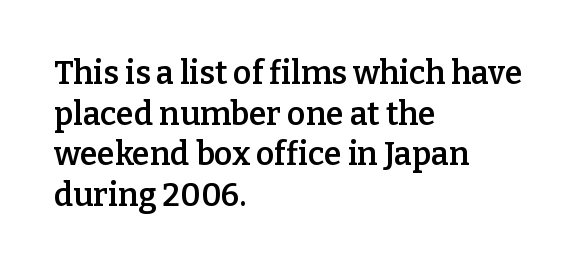
{"serif": "yes", "italic": "no", "bold": "semi", "weight": "semibold", "width": "normal", "stroke_contrast": "low", "x_height": "medium", "monospaced": "no", "underline": "no", "align": "left", "line_spacing": "normal", "line_spacing_ratio": 1.27, "letter_spacing": "normal", "letter_spacing_em": 0.0, "glyph_px": 32}
